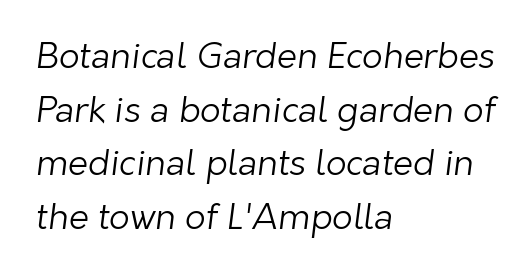
The letters sit at their default tracking, neither squeezed nor spread. Line beginnings align vertically; line endings do not. Stems here are at most as thick as an everyday book face. The area under the type is left untouched. Each letter keeps its own natural width here, so spacing adapts to shape. Students, observe: this is what conventionally led text looks like.
